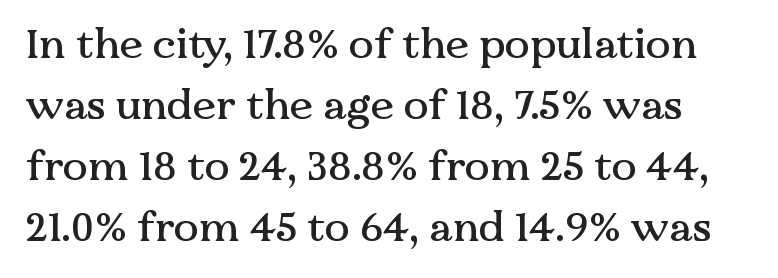
Glance below the letters and you will spot only blank space. Type style note: has serifs. The type sits square on the baseline with zero lean. Standard letterfit; no display-style spreading of the glyphs.
